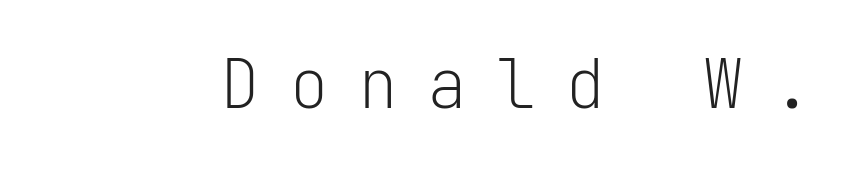
The image shows 67 px light sans-serif type, upright, monospaced; set unusually wide letter spacing (+0.43 em), not underlined; low stroke contrast and a medium x-height.
